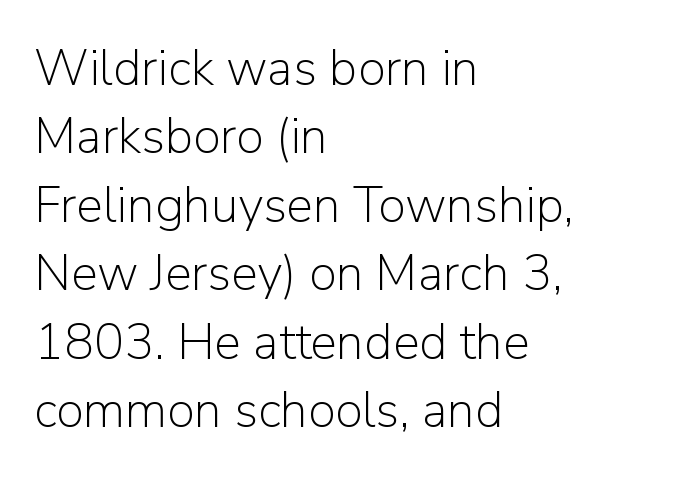
{"serif": "no", "italic": "no", "bold": "no", "weight": "light", "width": "normal", "stroke_contrast": "low", "x_height": "medium", "monospaced": "no", "underline": "no", "align": "left", "line_spacing": "normal", "line_spacing_ratio": 1.37, "letter_spacing": "normal", "letter_spacing_em": 0.0, "glyph_px": 50}
